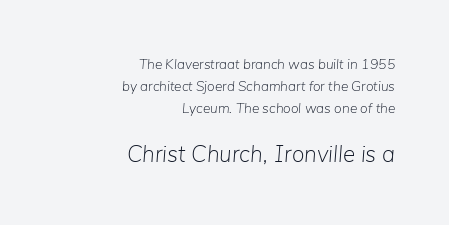
Q: Is the text bold? A: No.
Q: Is the text italic (slanted)? A: Yes, it leans right by about 5 degrees.
Q: Is the text underlined? A: No.
Q: How is the paragraph aligned? A: Right-aligned.
Q: Is the spacing between letters normal or unusually wide? A: Normal.
Q: Is the spacing between lines tight, normal or loose? A: Normal.
Q: Which block of text is set in a larger size, the first (top) or the second (bottom)? A: The second (bottom) one.
